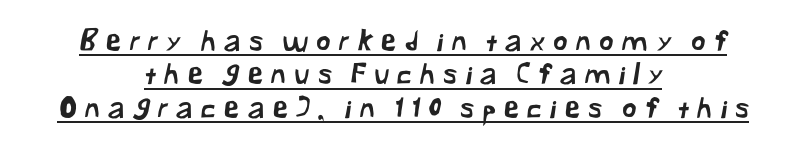
Casual observation: everything's sitting right in the middle. Varying glyph widths throughout — classic text-font behaviour. Regarding serifs, this sample does without them. How are the letters spaced? Widely, with obvious added tracking. This is underlined copy, the kind a proofreader might mark for attention.
